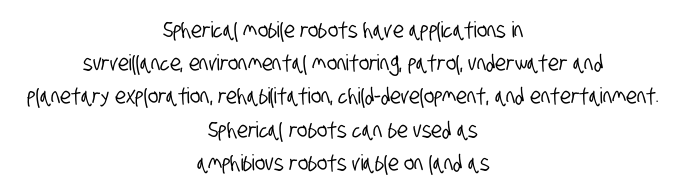
The image shows 22 px text type; set centered, normal line spacing (1.51x), normal letter spacing, not underlined.
